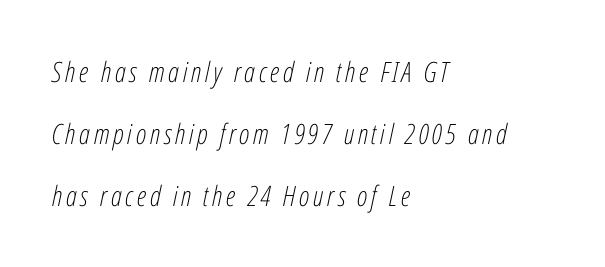
The image shows 28 px light, condensed type, italic (leaning right); set left-aligned, loose line spacing (2.21x), not underlined; low stroke contrast and a medium x-height.
